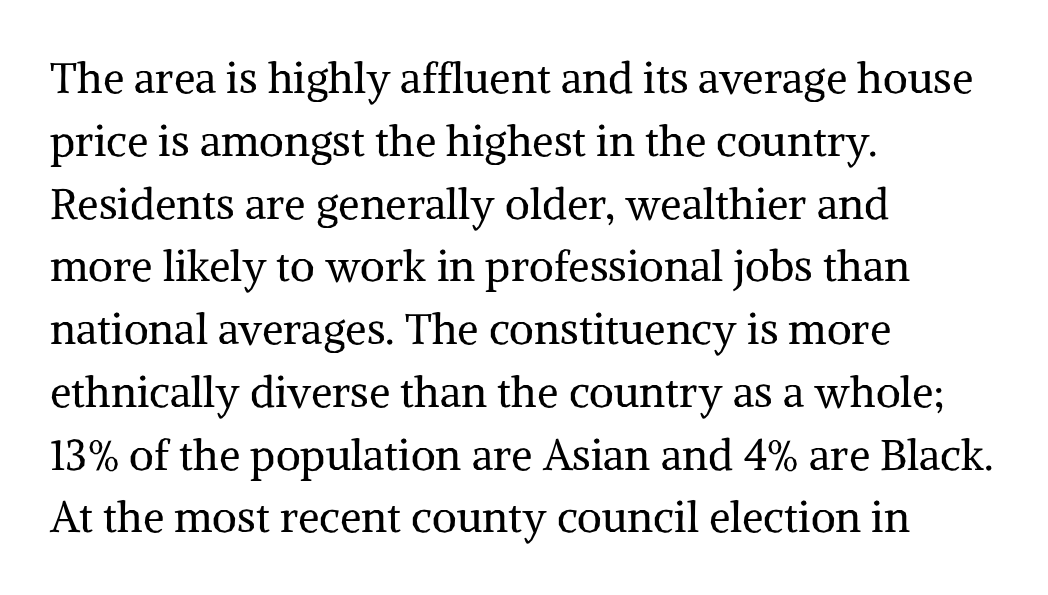
{"serif": "yes", "italic": "no", "bold": "no", "weight": "regular", "width": "normal", "stroke_contrast": "medium", "x_height": "medium", "monospaced": "no", "underline": "no", "align": "left", "line_spacing": "normal", "line_spacing_ratio": 1.46, "letter_spacing": "normal", "letter_spacing_em": 0.0, "glyph_px": 43}
